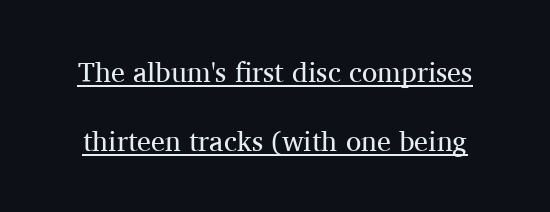
You can tell from the footed stems that serif type was used. Tracking value appears to be zero — textbook default spacing. Every word sits above its own underline. The letters advance in unequal steps, a hallmark of proportional type. A roman cut, with each character standing at attention.
